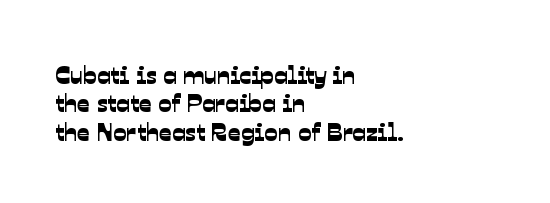
{"underline": "no", "align": "left", "line_spacing": "tight", "line_spacing_ratio": 1.14, "letter_spacing": "normal", "letter_spacing_em": 0.0, "glyph_px": 25}
